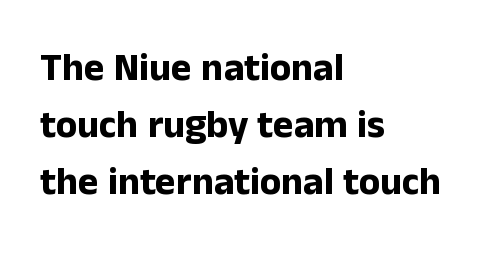
Posture: straight, roman, zero tilt. Type without underlining. Chunky letters — that's bold for sure. Whoever set this chose a conventional vertical rhythm. A typesetter would label this face a sans.
